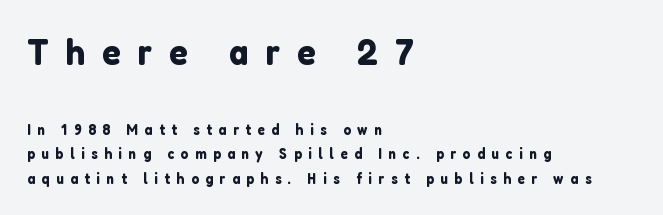
The image shows 38 px sans-serif type, upright; set left-aligned, normal line spacing (1.64x), unusually wide letter spacing (+0.44 em), not underlined; the first (top) block is 2.53x larger; low stroke contrast and a medium x-height.
